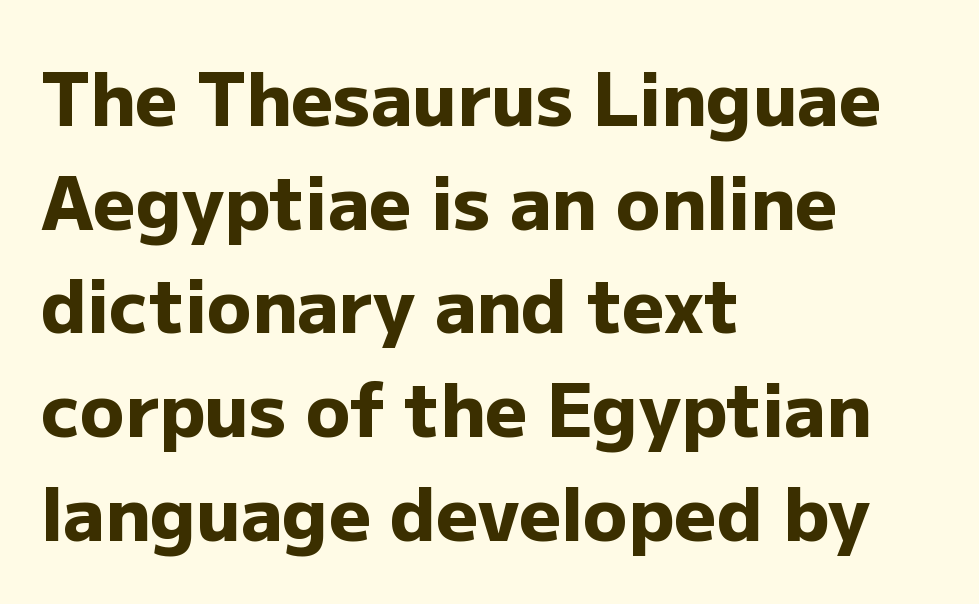
This is the regular roman posture of the typeface. Font category for this specimen: sans-serif. The specimen omits any rule beneath the text block's lines. You could not count columns in this text — the font is proportionally spaced. Teacher's note: observe the even left margin — that is flush-left alignment. Summary of vertical rhythm: regular, with standard interline spacing.
